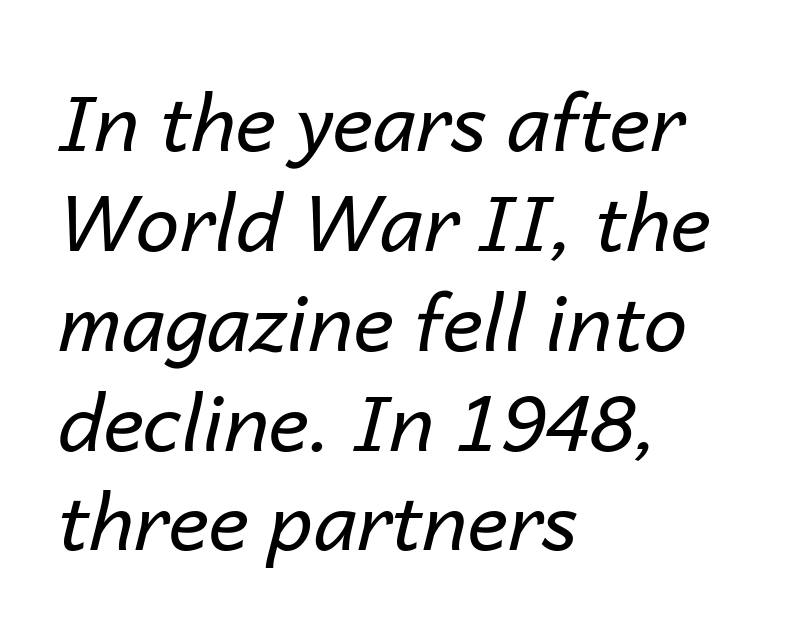
The image shows 78 px regular-weight type, italic (leaning right); set left-aligned, normal line spacing (1.28x), normal letter spacing, not underlined; low stroke contrast and a medium x-height.
